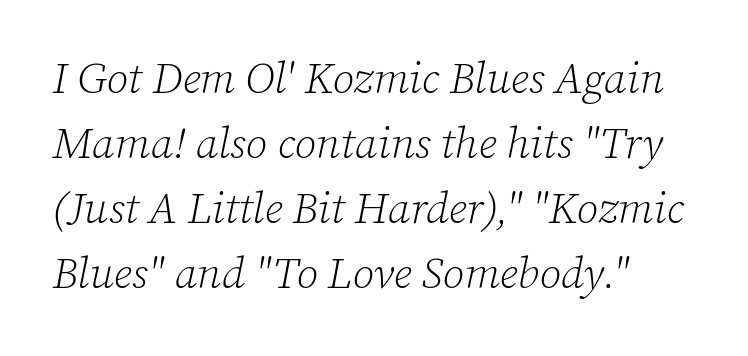
Check the space under the baseline: it is left empty. Yep, that's italic — everything's leaning. Yep, those are serifs on the letters. Caption: standard tracking, unaltered. Every row of glyphs begins at an identical x-position on the left. In terms of leading, this rendering sits right in the middle.
